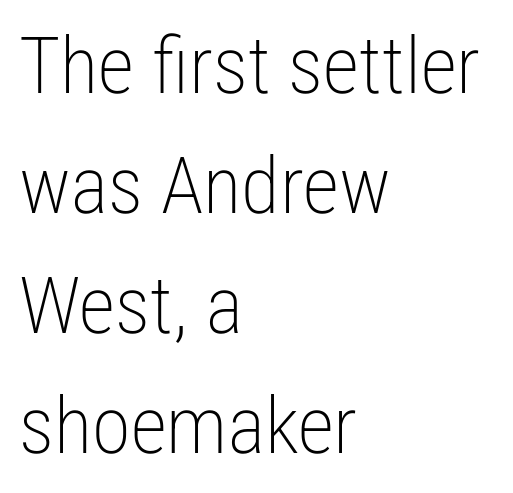
Between one letter and the next there's only the usual sliver of space. Nothing sits at the stroke ends, so this counts as sans-serif. One glance says typical: line gaps are just what's usual. Here the designer chose a conventional face with non-uniform glyph widths. The lines are quadded left. It's the straight-up-and-down kind of type.
